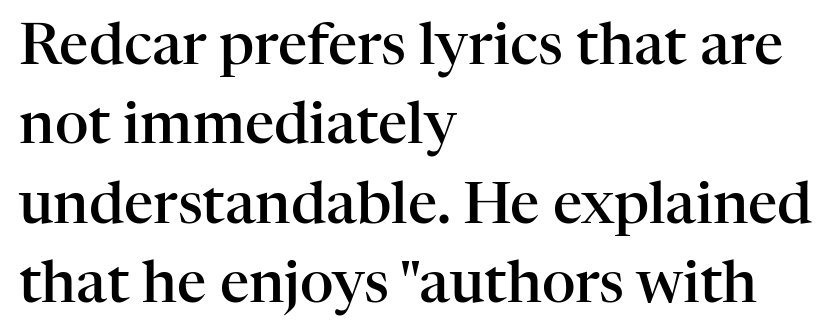
{"serif": "yes", "italic": "no", "bold": "semi", "weight": "semibold", "width": "normal", "stroke_contrast": "high", "x_height": "medium", "monospaced": "no", "underline": "no", "align": "left", "line_spacing": "normal", "line_spacing_ratio": 1.37, "letter_spacing": "normal", "letter_spacing_em": 0.0, "glyph_px": 58}
